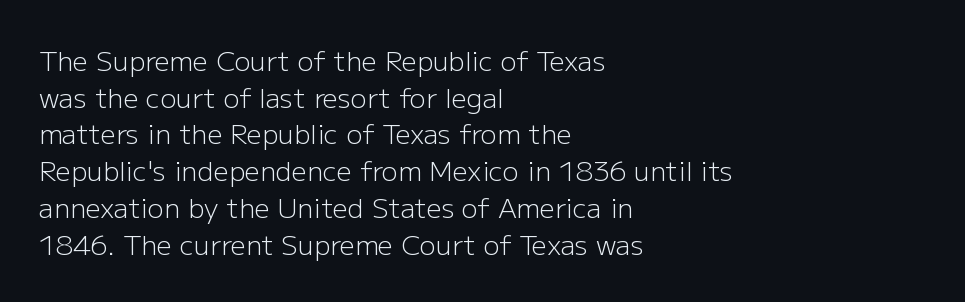
Q: Is the text bold? A: No.
Q: Is the text italic (slanted)? A: No, it is upright.
Q: Is the text underlined? A: No.
Q: How is the paragraph aligned? A: Left-aligned.
Q: Is the spacing between letters normal or unusually wide? A: Normal.
Q: Is the spacing between lines tight, normal or loose? A: Normal.
